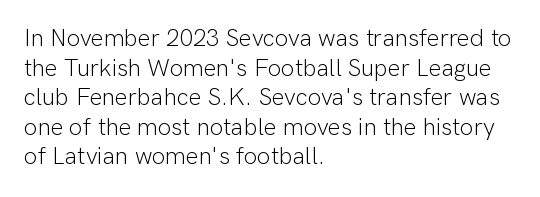
{"italic": "no", "bold": "no", "underline": "no", "align": "left", "line_spacing_ratio": 1.23, "letter_spacing": "normal", "letter_spacing_em": 0.0, "glyph_px": 24}
